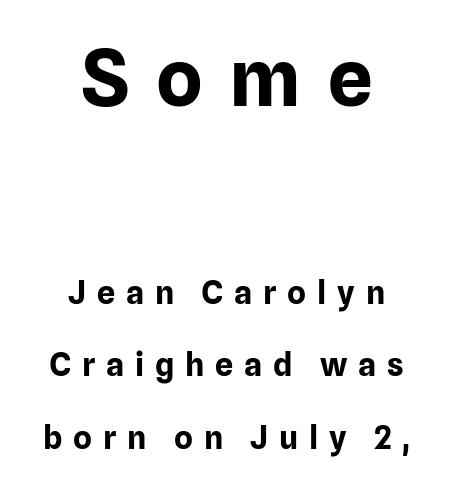
Words appear elongated and porous because spacing is wide. Top chunk: large. Bottom chunk: small. Airy leading. Check under the words: just untouched page.
